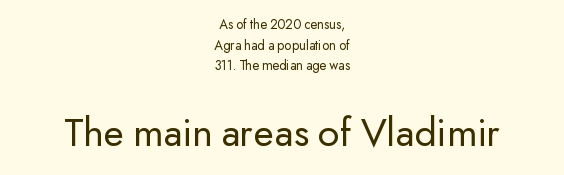
The image shows 42 px regular-weight sans-serif type, upright; set centered, normal line spacing (1.48x), normal letter spacing, not underlined; the second (bottom) block is 3.0x larger; low stroke contrast and a small x-height.
